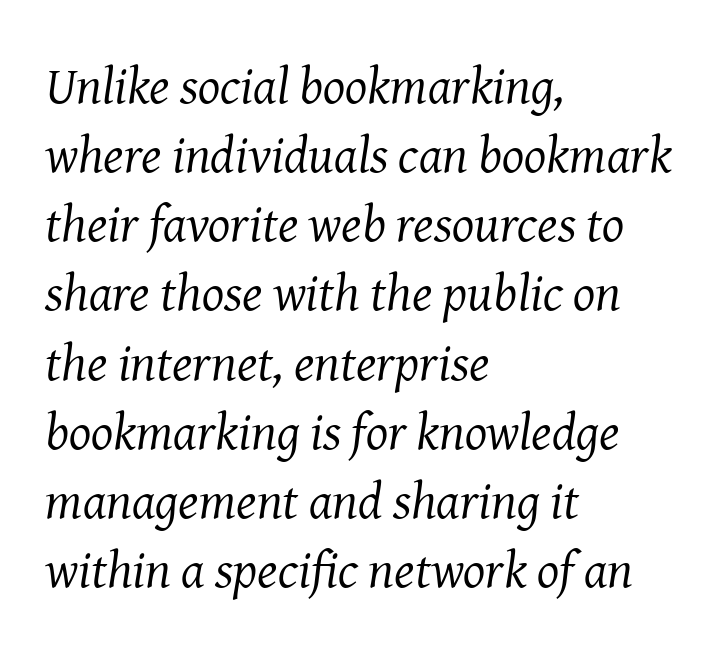
Q: Is the text bold? A: No.
Q: Is the text italic (slanted)? A: Yes, it leans right by about 8 degrees.
Q: Is the typeface a serif or a sans-serif typeface? A: Serif.
Q: Is the text underlined? A: No.
Q: How is the paragraph aligned? A: Left-aligned.
Q: Is the spacing between letters normal or unusually wide? A: Normal.
Q: Is the spacing between lines tight, normal or loose? A: Normal.
Q: Width (condensed, normal, or wide)? A: Normal.
Q: Stroke contrast? A: Medium.
Q: x-height? A: Medium.
Q: Monospaced? A: No.
